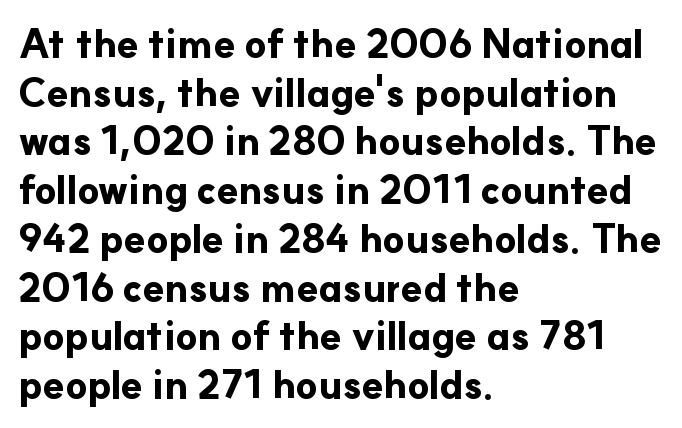
{"serif": "no", "italic": "no", "bold": "yes", "weight": "bold", "width": "normal", "stroke_contrast": "low", "x_height": "small", "monospaced": "no", "underline": "no", "align": "left", "line_spacing": "normal", "line_spacing_ratio": 1.25, "letter_spacing": "normal", "letter_spacing_em": 0.0, "glyph_px": 39}
